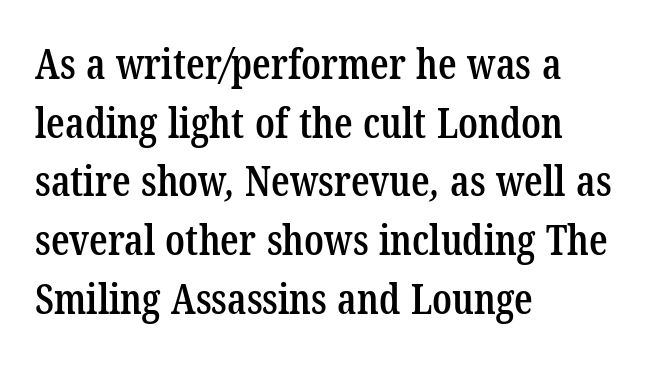
The image shows 41 px semibold, condensed serif type; set left-aligned, normal line spacing (1.43x), normal letter spacing, not underlined; low stroke contrast and a medium x-height.
